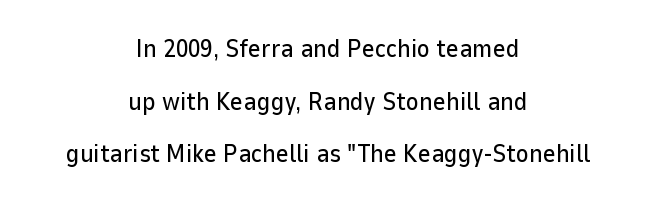
{"italic": "no", "underline": "no", "align": "center", "line_spacing": "loose", "line_spacing_ratio": 2.11, "letter_spacing": "normal", "letter_spacing_em": 0.0, "glyph_px": 25}
